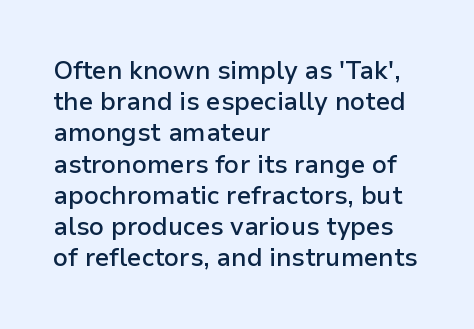
The image shows 25 px text type, upright; set left-aligned, normal line spacing (1.25x), normal letter spacing, not underlined.
